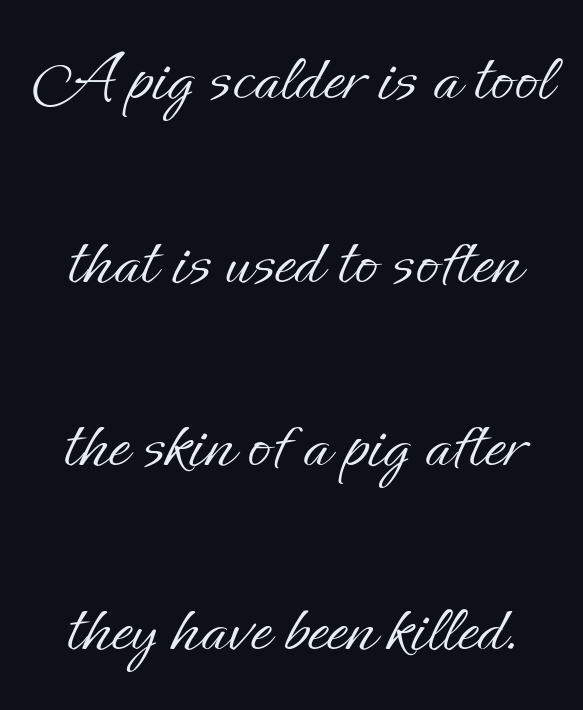
The image shows 75 px light type; set loose line spacing (2.45x), normal letter spacing, not underlined; low stroke contrast and a small x-height.
